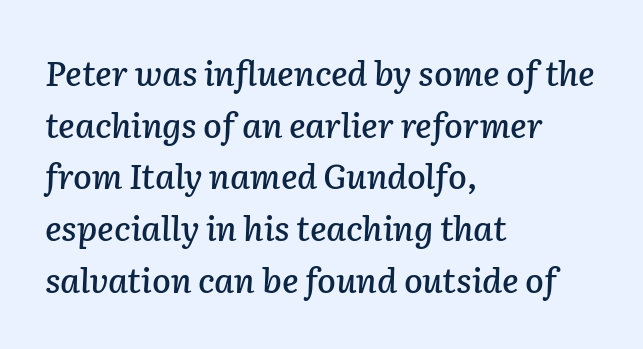
{"italic": "yes", "lean": "right", "slant_degrees": 2, "width": "normal", "stroke_contrast": "low", "x_height": "medium", "monospaced": "no", "underline": "no", "align": "left", "line_spacing": "normal", "line_spacing_ratio": 1.52, "letter_spacing": "normal", "letter_spacing_em": 0.0, "glyph_px": 34}
